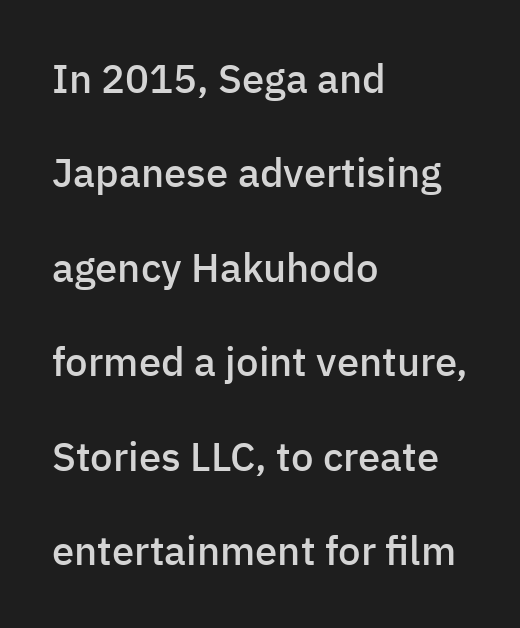
The image shows 40 px semibold sans-serif type, upright; set left-aligned, loose line spacing (2.36x), normal letter spacing, not underlined; low stroke contrast and a medium x-height.
